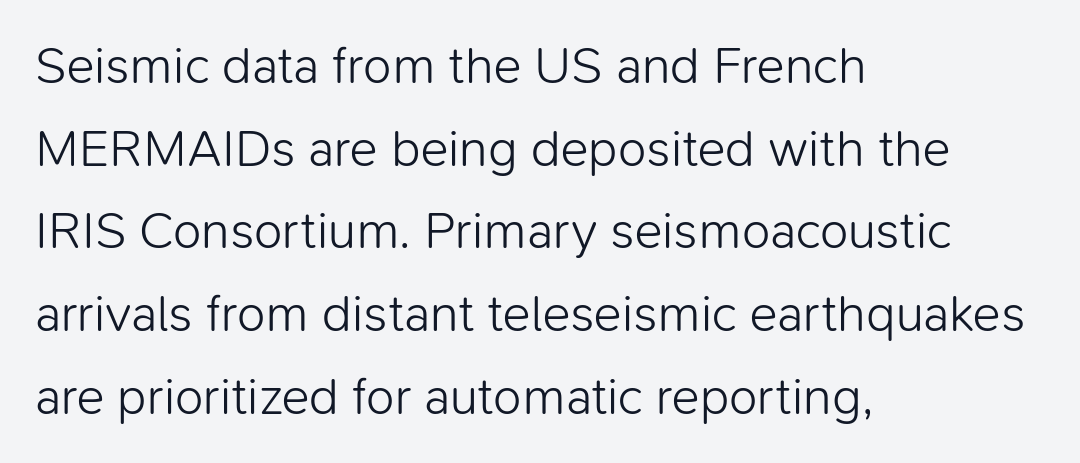
The image shows 52 px light sans-serif type, upright; set left-aligned, normal line spacing (1.59x), normal letter spacing, not underlined; low stroke contrast and a medium x-height.
